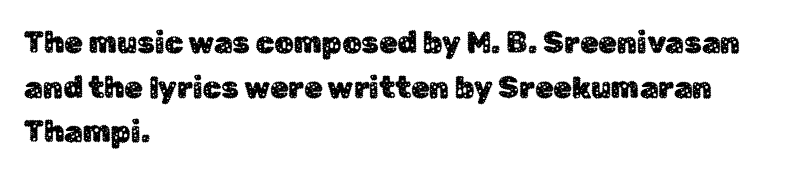
{"serif": "no", "italic": "no", "width": "normal", "stroke_contrast": "low", "x_height": "medium", "monospaced": "no", "underline": "no", "align": "left", "line_spacing": "normal", "line_spacing_ratio": 1.49, "letter_spacing": "normal", "letter_spacing_em": 0.0, "glyph_px": 30}
